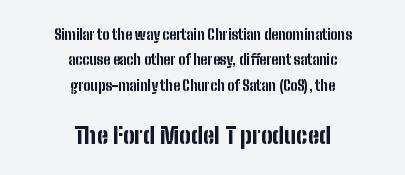
Q: Is the text bold? A: Yes.
Q: Is the text italic (slanted)? A: No, it is upright.
Q: Is the text underlined? A: No.
Q: How is the paragraph aligned? A: Centered.
Q: Is the spacing between letters normal or unusually wide? A: Normal.
Q: Which block of text is set in a larger size, the first (top) or the second (bottom)? A: The second (bottom) one.
